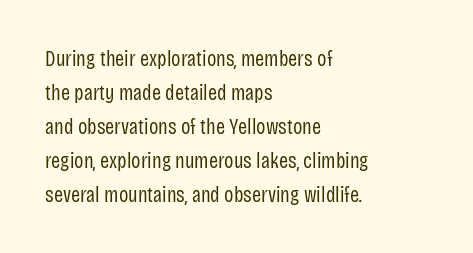
The image shows 22 px text type, upright; set left-aligned, normal line spacing (1.54x), normal letter spacing, not underlined.
